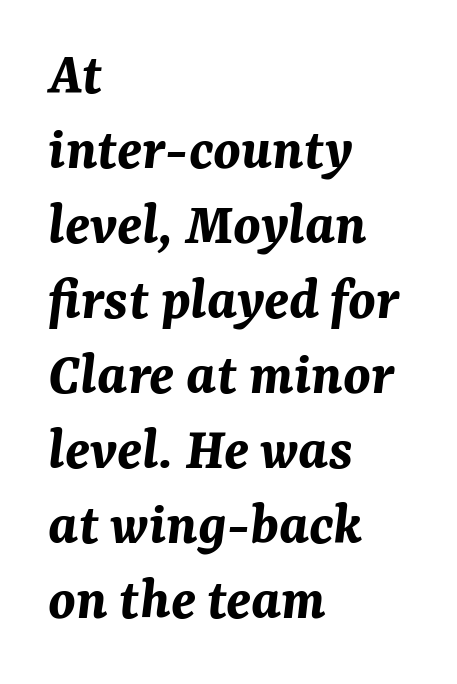
The image shows 61 px bold type, italic (leaning right); set left-aligned, line spacing 1.23x, normal letter spacing, not underlined; medium stroke contrast and a medium x-height.
